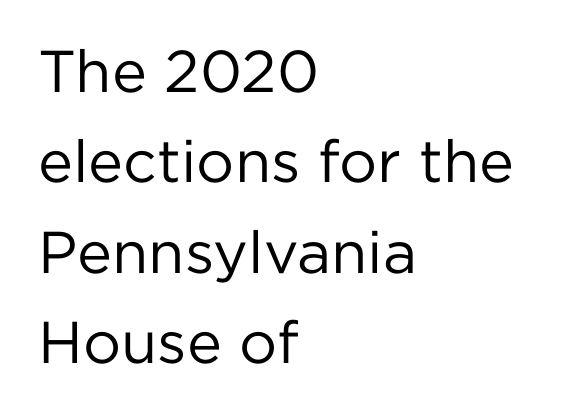
{"serif": "no", "italic": "no", "bold": "no", "weight": "regular", "width": "normal", "stroke_contrast": "low", "x_height": "medium", "monospaced": "no", "underline": "no", "align": "left", "line_spacing": "normal", "line_spacing_ratio": 1.53, "letter_spacing": "normal", "letter_spacing_em": 0.0, "glyph_px": 59}
